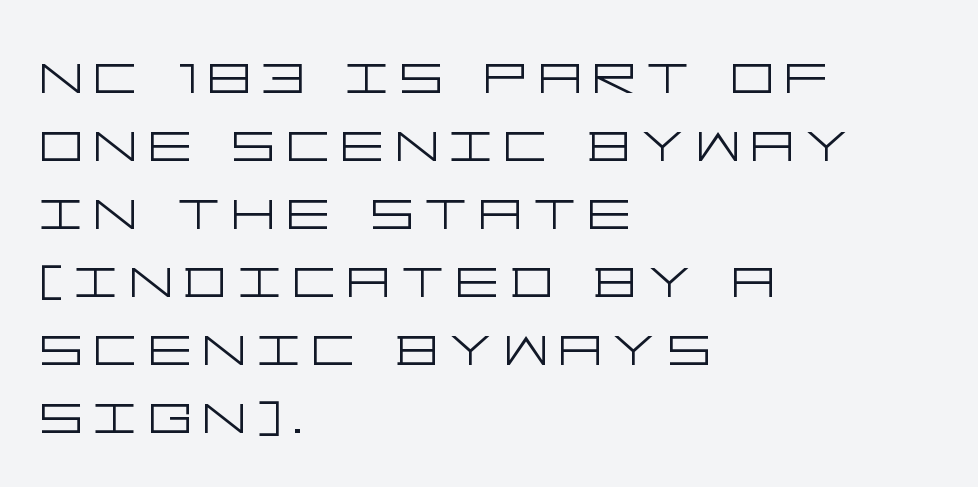
The image shows 68 px light, wide sans-serif type, upright; set left-aligned, tight line spacing (1.0x), not underlined; low stroke contrast and a large x-height.
